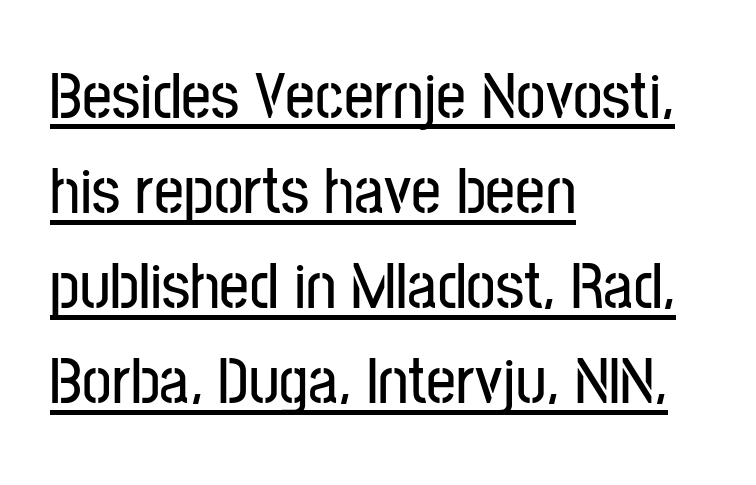
The letters stand upright; this is a roman face. If you drew a ruler down the left edge, every line would touch it. The gaps between neighbouring characters are ordinary and unremarkable. Successive baselines arrive at the customary interval. The rendered words wear a rule along their underside. The face used here is a sans, in the tradition of grotesques and geometrics.
